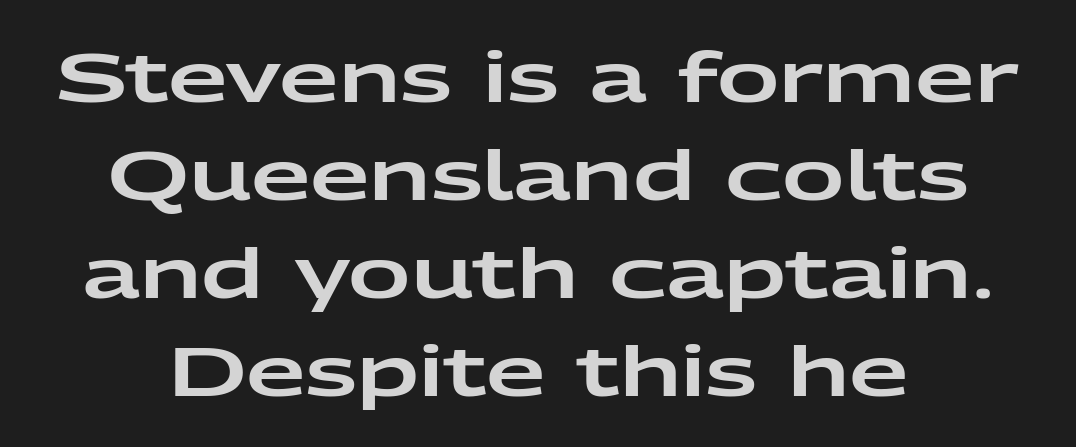
Q: Is the text italic (slanted)? A: No, it is upright.
Q: Is the typeface a serif or a sans-serif typeface? A: Sans-serif.
Q: Is the text underlined? A: No.
Q: How is the paragraph aligned? A: Centered.
Q: Is the spacing between letters normal or unusually wide? A: Normal.
Q: Is the spacing between lines tight, normal or loose? A: Normal.
Q: Width (condensed, normal, or wide)? A: Wide.
Q: Stroke contrast? A: Low.
Q: x-height? A: Medium.
Q: Monospaced? A: No.
